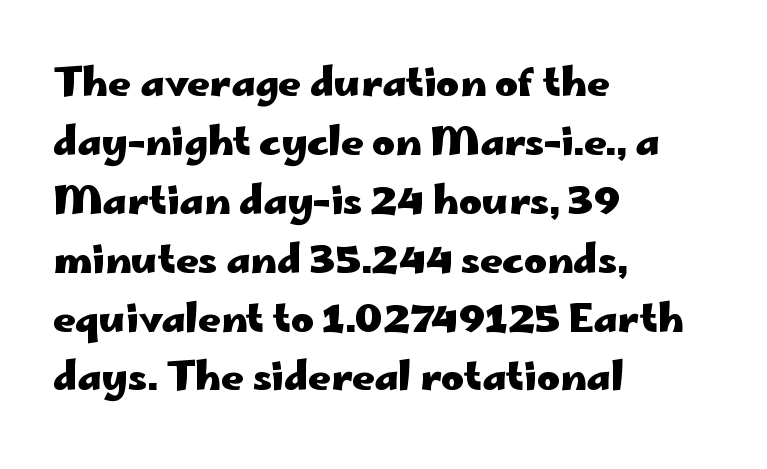
The image shows 39 px heavy, wide sans-serif type, upright; set left-aligned, normal line spacing (1.51x), normal letter spacing, not underlined; low stroke contrast and a small x-height.
